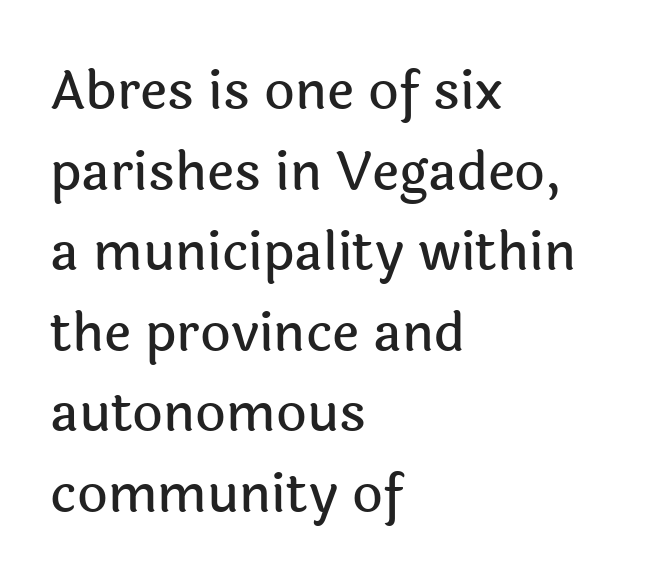
The face used here is proportionally spaced, like ordinary book or web type. Short note: letters normally spaced. Bare-footed words on every line. Leftover space on each line is placed entirely after the last word.
